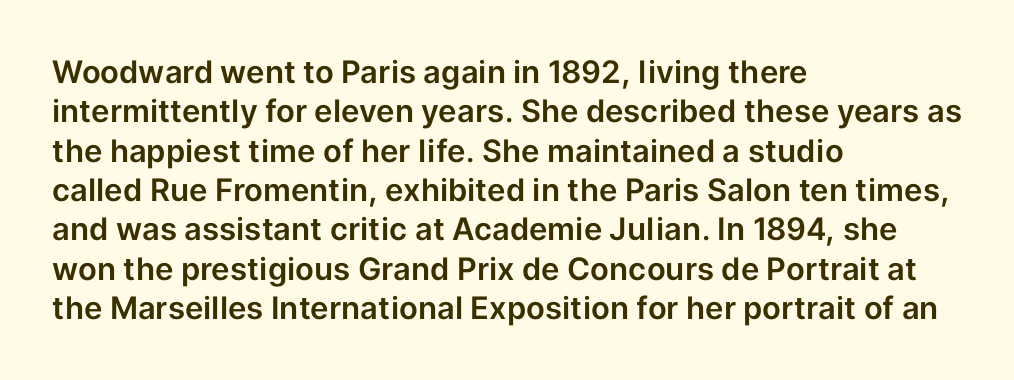
The image shows 31 px sans-serif type, upright; set left-aligned, normal line spacing (1.27x), normal letter spacing, not underlined; low stroke contrast and a medium x-height.
